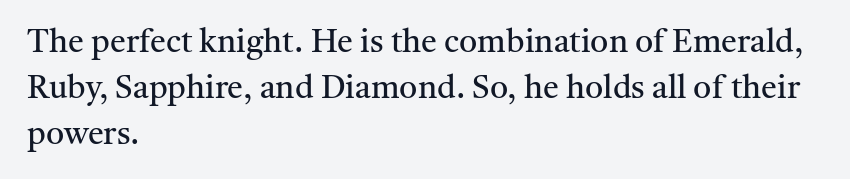
The glyphs are unaccompanied by any horizontal stroke below them. Casual observation: everything's shoved over to the left. Tall strokes in this sample are plumb rather than angled. The weight would be labelled regular, book, light, or lighter still. Looks like regular typesetting: each glyph gets only the width it needs.
